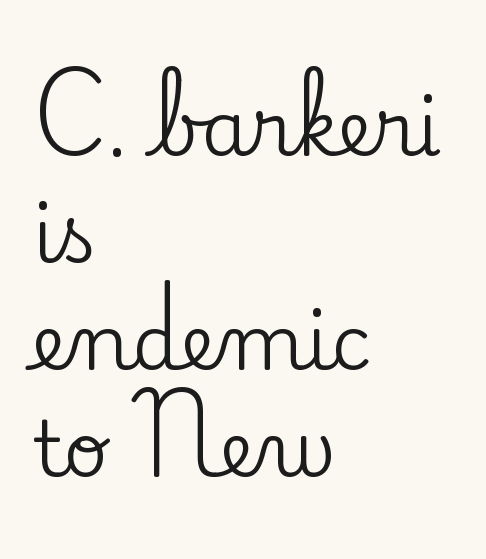
{"serif": "yes", "italic": "no", "width": "normal", "stroke_contrast": "low", "x_height": "small", "monospaced": "no", "underline": "no", "align": "left", "line_spacing": "normal", "line_spacing_ratio": 1.39, "letter_spacing": "normal", "letter_spacing_em": 0.0, "glyph_px": 77}
